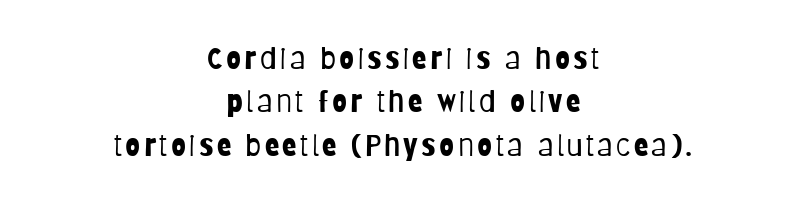
The image shows 30 px light, condensed sans-serif type, upright; set centered, normal line spacing (1.45x), not underlined; low stroke contrast and a large x-height.
